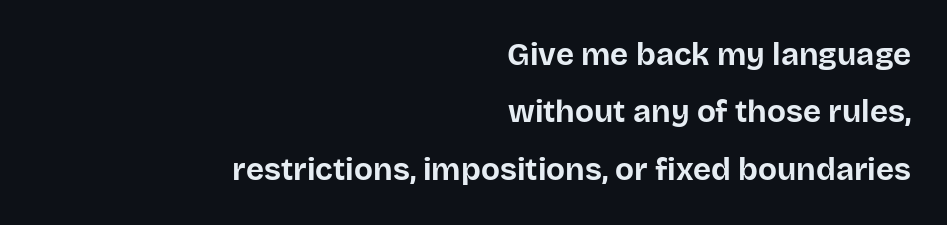
{"serif": "no", "italic": "no", "bold": "yes", "weight": "bold", "width": "normal", "stroke_contrast": "low", "x_height": "large", "monospaced": "no", "underline": "no", "align": "right", "line_spacing_ratio": 1.85, "letter_spacing": "normal", "letter_spacing_em": 0.0, "glyph_px": 31}
